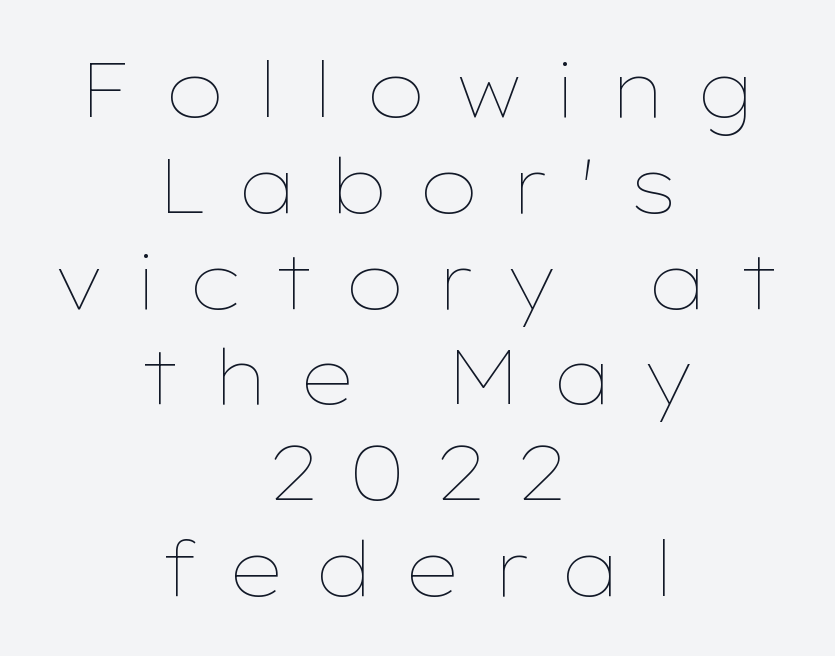
Q: Is the text bold? A: No.
Q: Is the text italic (slanted)? A: No, it is upright.
Q: Is the text underlined? A: No.
Q: How is the paragraph aligned? A: Centered.
Q: Is the spacing between letters normal or unusually wide? A: Unusually wide.
Q: Is the spacing between lines tight, normal or loose? A: Normal.
Q: Width (condensed, normal, or wide)? A: Wide.
Q: Stroke contrast? A: Low.
Q: x-height? A: Medium.
Q: Monospaced? A: No.
